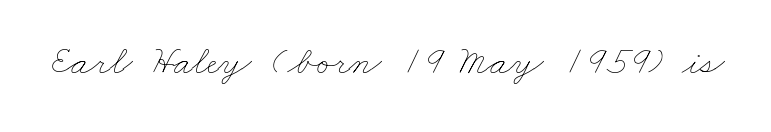
This sample has the flowing, uneven cadence of proportional lettering. Heft: none added — not bold. Plain, unruled lines of type. The letters sit at their default tracking, neither squeezed nor spread.
